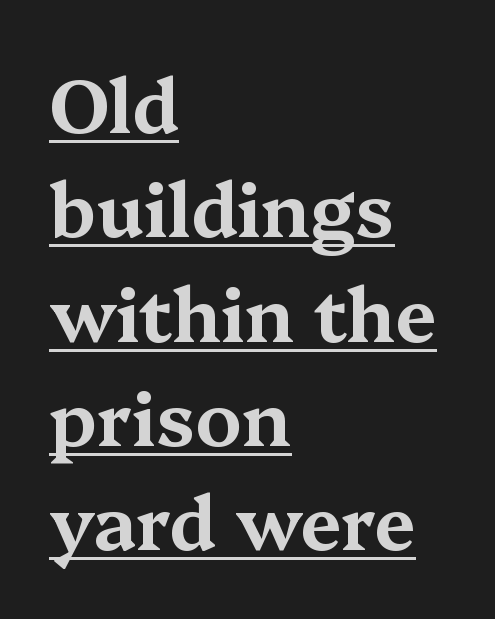
{"serif": "yes", "italic": "no", "width": "wide", "stroke_contrast": "medium", "x_height": "medium", "monospaced": "no", "underline": "yes", "align": "left", "line_spacing": "normal", "line_spacing_ratio": 1.41, "letter_spacing": "normal", "letter_spacing_em": 0.0, "glyph_px": 74}
